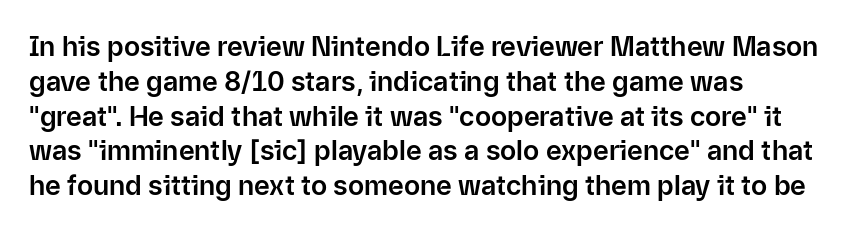
The image shows 27 px text type, upright; set normal line spacing (1.29x), normal letter spacing, not underlined.
